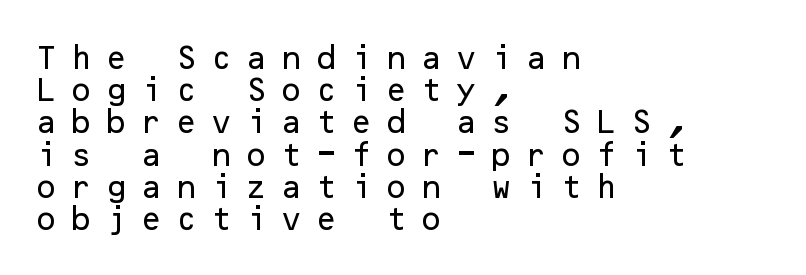
Q: Is the text italic (slanted)? A: No, it is upright.
Q: Is the text underlined? A: No.
Q: How is the paragraph aligned? A: Left-aligned.
Q: Is the spacing between letters normal or unusually wide? A: Unusually wide.
